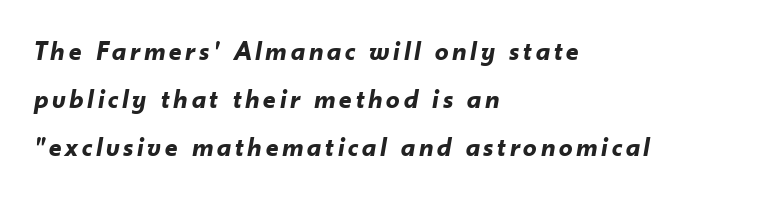
Q: Is the text bold? A: Yes.
Q: Is the text italic (slanted)? A: Yes, it leans right by about 10 degrees.
Q: Is the text underlined? A: No.
Q: How is the paragraph aligned? A: Left-aligned.
